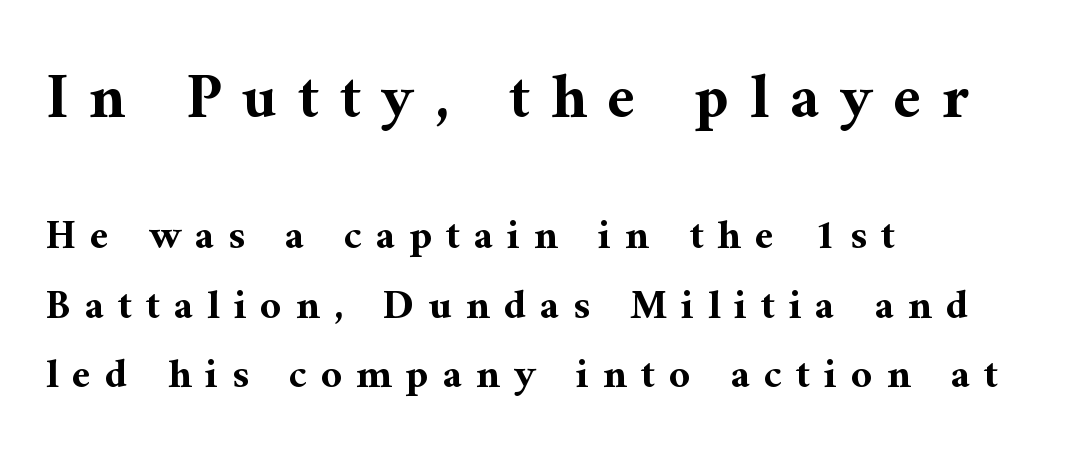
Q: Is the text bold? A: Yes.
Q: Is the text italic (slanted)? A: No, it is upright.
Q: Is the typeface a serif or a sans-serif typeface? A: Serif.
Q: Is the text underlined? A: No.
Q: How is the paragraph aligned? A: Left-aligned.
Q: Is the spacing between letters normal or unusually wide? A: Unusually wide.
Q: Is the spacing between lines tight, normal or loose? A: Normal.
Q: Which block of text is set in a larger size, the first (top) or the second (bottom)? A: The first (top) one.
Q: Width (condensed, normal, or wide)? A: Normal.
Q: Stroke contrast? A: Medium.
Q: x-height? A: Medium.
Q: Monospaced? A: No.
